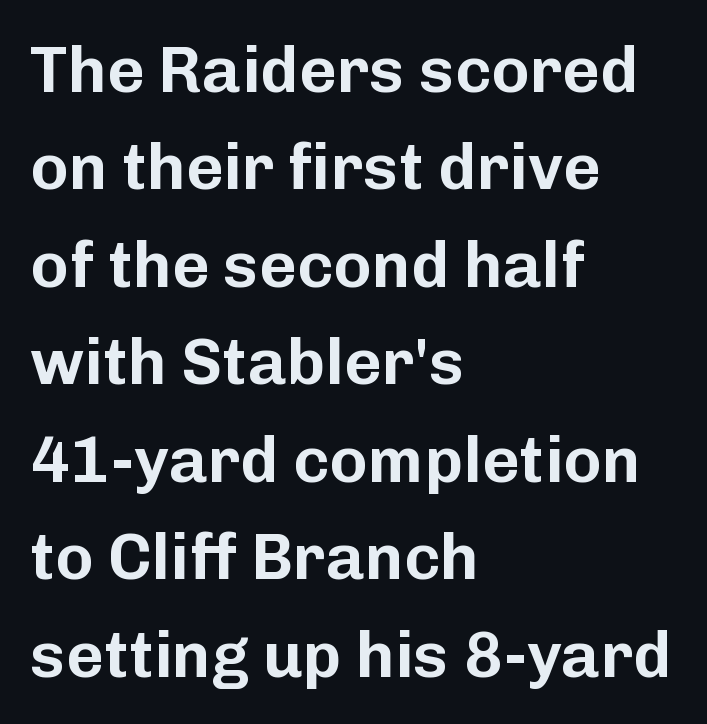
Q: Is the text italic (slanted)? A: No, it is upright.
Q: Is the typeface a serif or a sans-serif typeface? A: Sans-serif.
Q: Is the text underlined? A: No.
Q: How is the paragraph aligned? A: Left-aligned.
Q: Is the spacing between letters normal or unusually wide? A: Normal.
Q: Is the spacing between lines tight, normal or loose? A: Normal.
Q: Width (condensed, normal, or wide)? A: Normal.
Q: Stroke contrast? A: Low.
Q: x-height? A: Medium.
Q: Monospaced? A: No.
